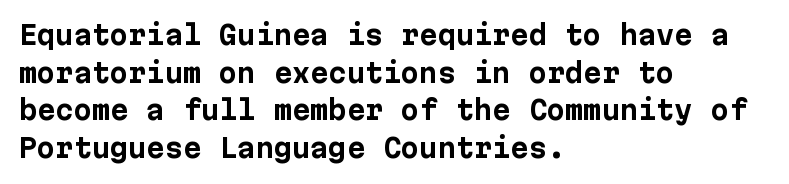
On the weight axis this lands at bold, roughly 700. Words float on clear page, feet unadorned. Interline gaps are of average width in this sample. The rendering keeps characters at their native spacing. In terms of posture, this sample is upright.
